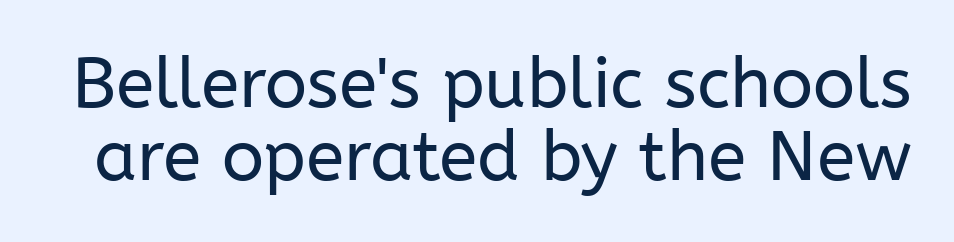
No feet cap the strokes, marking this as sans-serif type. The passage shown is not bold in any degree. The space beneath each line is pristine and unruled. The passage shown has conventional tracking throughout. When letters stand straight like this, we call the style roman or upright. Character widths vary here, with narrow letters taking less room than wide ones.
